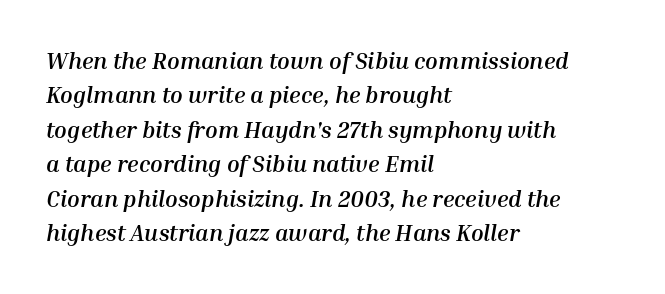
{"italic": "yes", "lean": "right", "slant_degrees": 10, "bold": "yes", "underline": "no", "align": "left", "line_spacing": "normal", "line_spacing_ratio": 1.5, "letter_spacing": "normal", "letter_spacing_em": 0.0, "glyph_px": 23}
